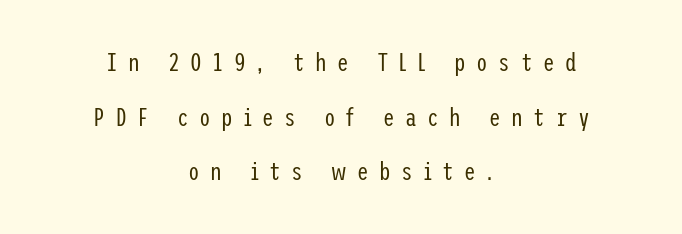
{"italic": "no", "bold": "no", "underline": "no", "align": "center", "line_spacing": "loose", "line_spacing_ratio": 2.1, "letter_spacing": "wide", "letter_spacing_em": 0.4, "glyph_px": 26}
